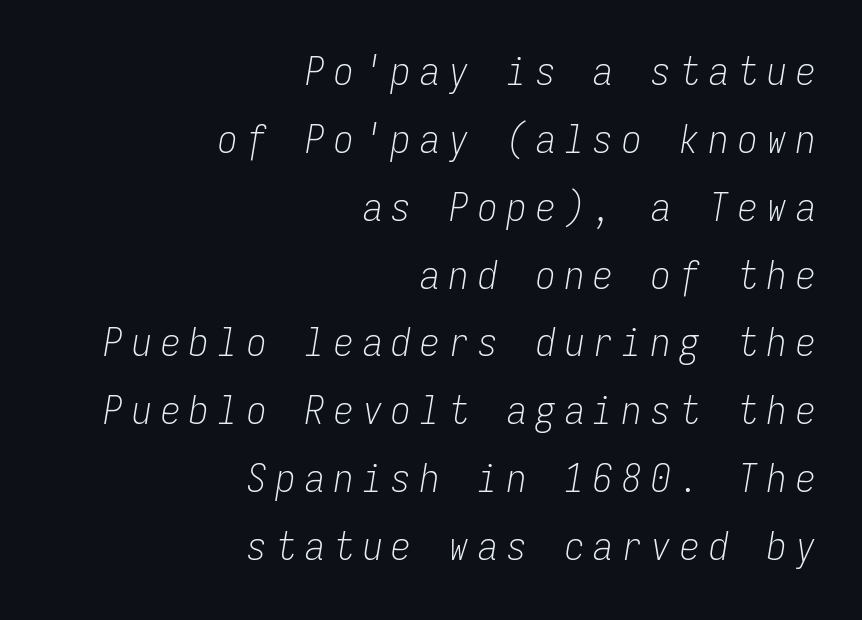
{"italic": "yes", "lean": "right", "slant_degrees": 9, "bold": "no", "weight": "light", "width": "condensed", "stroke_contrast": "low", "x_height": "medium", "monospaced": "yes", "underline": "no", "align": "right", "line_spacing_ratio": 1.74, "letter_spacing": "wide", "letter_spacing_em": 0.24, "glyph_px": 39}
